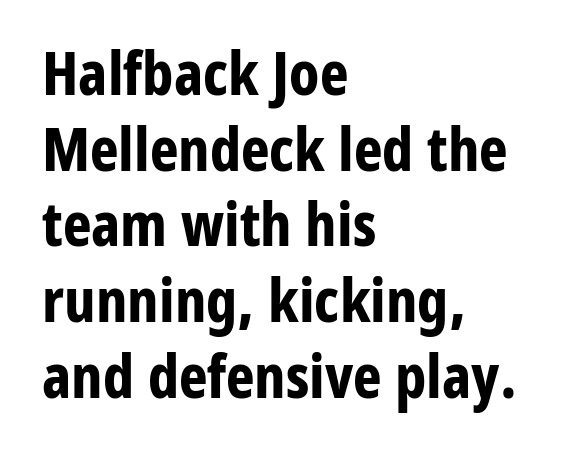
The image shows 61 px bold, condensed sans-serif type, upright; set left-aligned, line spacing 1.24x, normal letter spacing, not underlined; low stroke contrast and a medium x-height.
